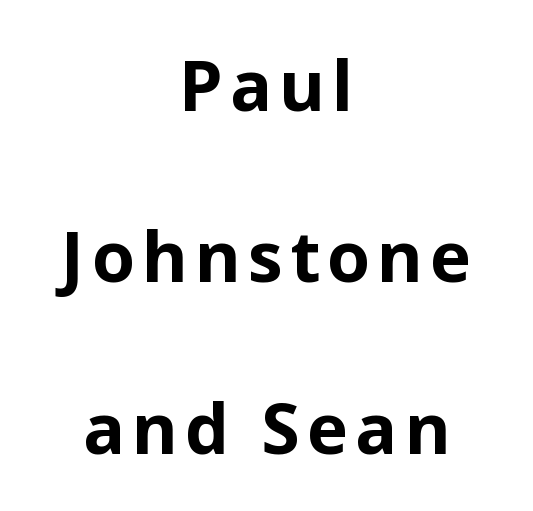
Q: Is the text bold? A: Yes.
Q: Is the text italic (slanted)? A: No, it is upright.
Q: Is the typeface a serif or a sans-serif typeface? A: Sans-serif.
Q: Is the text underlined? A: No.
Q: How is the paragraph aligned? A: Centered.
Q: Is the spacing between lines tight, normal or loose? A: Loose.
Q: Width (condensed, normal, or wide)? A: Normal.
Q: Stroke contrast? A: Low.
Q: x-height? A: Medium.
Q: Monospaced? A: No.
